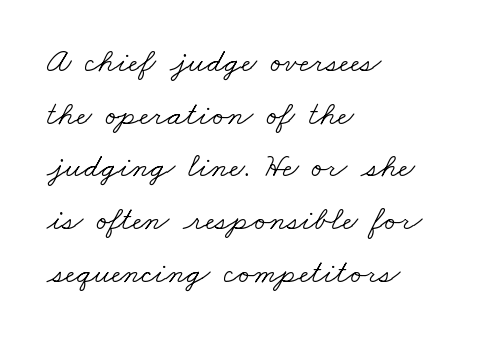
The image shows 34 px light, wide serif type; set left-aligned, normal line spacing (1.55x), normal letter spacing, not underlined; low stroke contrast and a small x-height.
